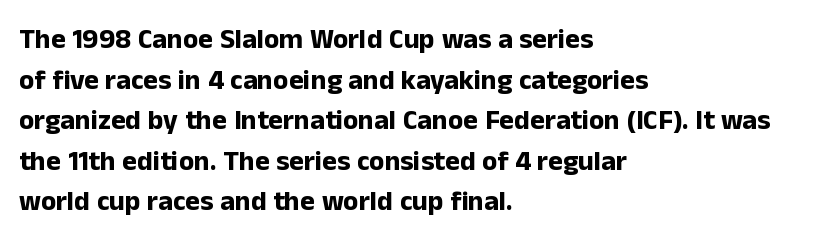
These lines are composed in type without serifs. Between one letter and the next there's only the usual sliver of space. A typesetter would call this proportional, since set widths differ per character. Regular leading. The strip under each line holds only bare page.
